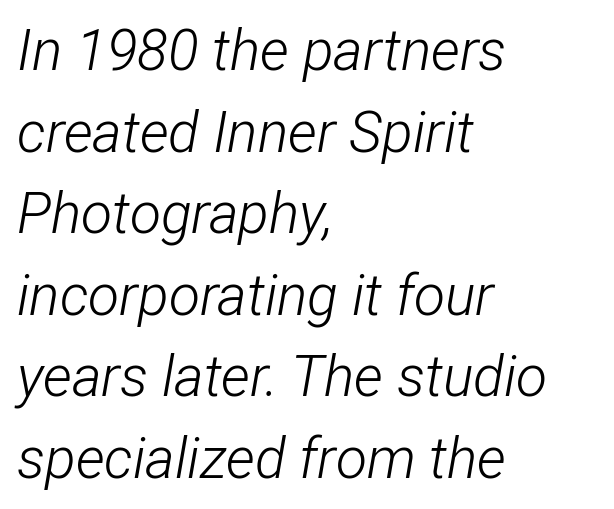
{"italic": "yes", "lean": "right", "slant_degrees": 12, "bold": "no", "weight": "light", "width": "condensed", "stroke_contrast": "low", "x_height": "medium", "monospaced": "no", "underline": "no", "align": "left", "line_spacing": "normal", "line_spacing_ratio": 1.43, "letter_spacing": "normal", "letter_spacing_em": 0.0, "glyph_px": 57}
